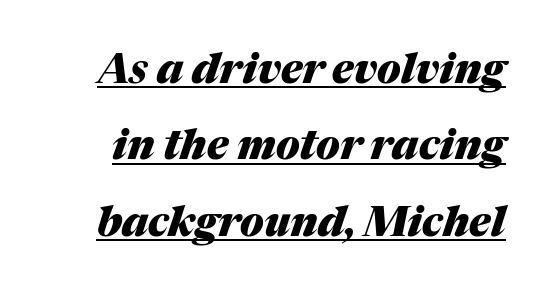
Q: Is the text bold? A: Yes.
Q: Is the text italic (slanted)? A: Yes, it leans right by about 17 degrees.
Q: Is the text underlined? A: Yes.
Q: Is the spacing between letters normal or unusually wide? A: Normal.
Q: Width (condensed, normal, or wide)? A: Normal.
Q: Stroke contrast? A: Medium.
Q: x-height? A: Medium.
Q: Monospaced? A: No.
